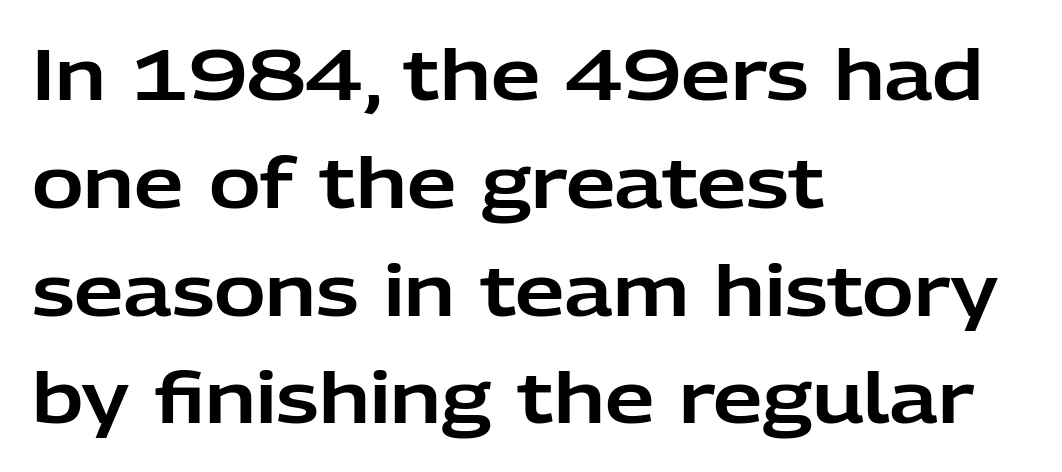
Q: Is the text italic (slanted)? A: No, it is upright.
Q: Is the typeface a serif or a sans-serif typeface? A: Sans-serif.
Q: Is the text underlined? A: No.
Q: How is the paragraph aligned? A: Left-aligned.
Q: Is the spacing between letters normal or unusually wide? A: Normal.
Q: Is the spacing between lines tight, normal or loose? A: Normal.
Q: Width (condensed, normal, or wide)? A: Normal.
Q: Stroke contrast? A: Low.
Q: x-height? A: Medium.
Q: Monospaced? A: No.
